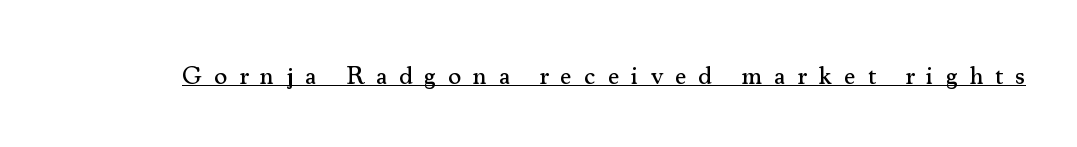
Quick note: not italic, upright. Caption: expanded tracking, letters set apart. Underline: present.
